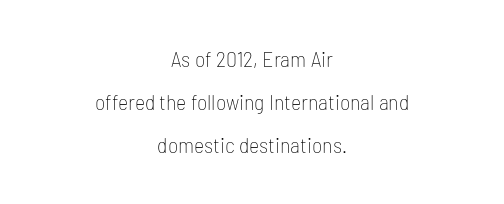
{"italic": "no", "bold": "no", "underline": "no", "align": "center", "line_spacing": "loose", "line_spacing_ratio": 1.96, "letter_spacing": "normal", "letter_spacing_em": 0.0, "glyph_px": 22}
